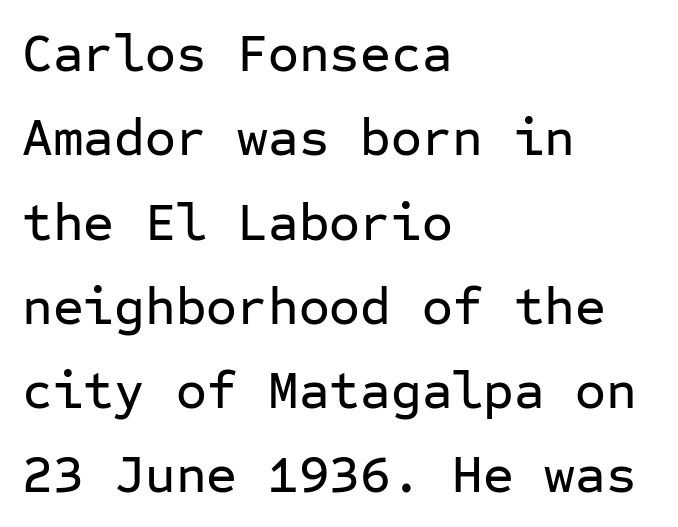
The image shows 53 px sans-serif type, upright, monospaced; set left-aligned, normal line spacing (1.59x), normal letter spacing, not underlined; low stroke contrast and a medium x-height.
